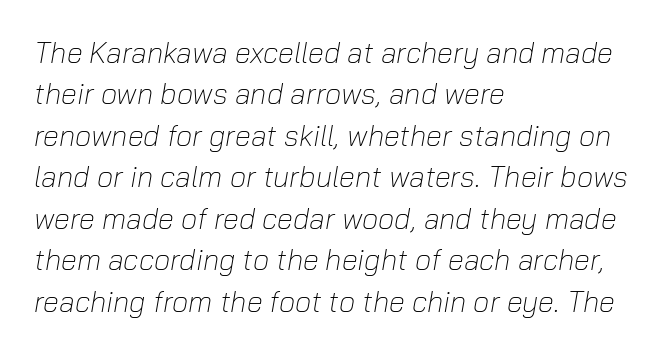
{"italic": "yes", "lean": "right", "slant_degrees": 10, "bold": "no", "weight": "light", "width": "normal", "stroke_contrast": "low", "x_height": "medium", "monospaced": "no", "underline": "no", "align": "left", "line_spacing": "normal", "line_spacing_ratio": 1.43, "letter_spacing": "normal", "letter_spacing_em": 0.0, "glyph_px": 29}
